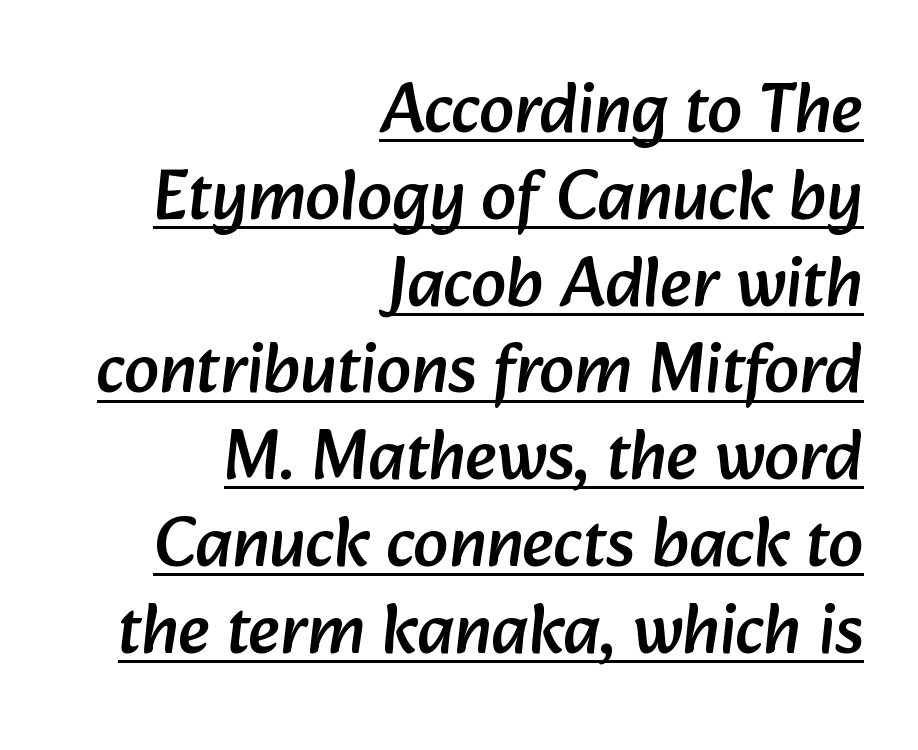
The image shows 70 px sans-serif type; set right-aligned, line spacing 1.24x, normal letter spacing, underlined; low stroke contrast and a medium x-height.
